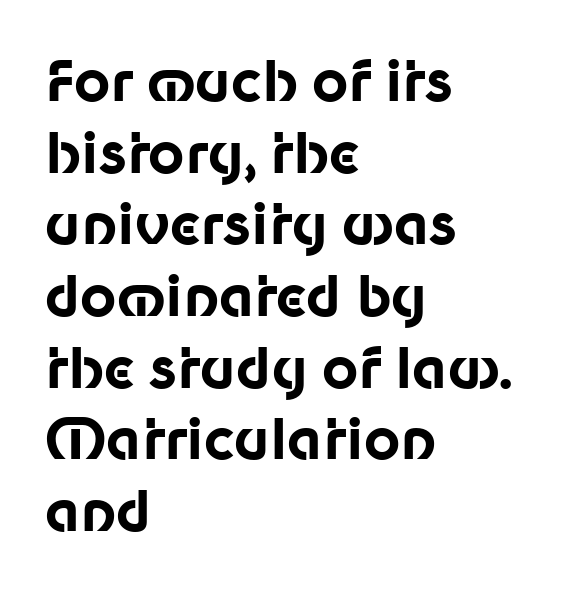
{"serif": "no", "italic": "no", "bold": "yes", "weight": "bold", "width": "normal", "stroke_contrast": "low", "x_height": "medium", "monospaced": "no", "underline": "no", "align": "left", "line_spacing": "normal", "line_spacing_ratio": 1.28, "letter_spacing": "normal", "letter_spacing_em": 0.0, "glyph_px": 56}
